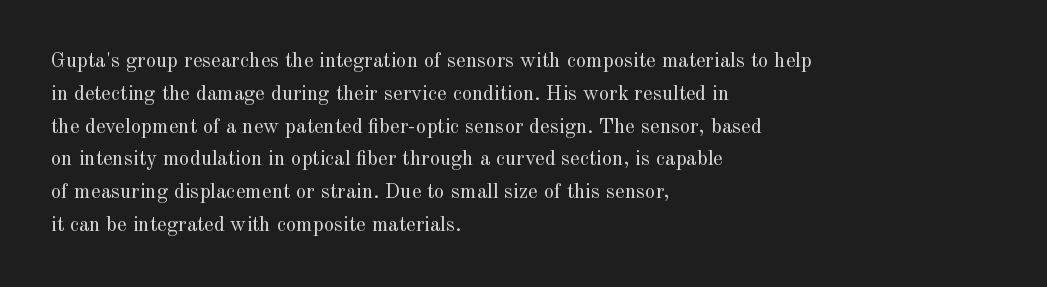
{"italic": "no", "bold": "no", "underline": "no", "align": "left", "line_spacing": "normal", "line_spacing_ratio": 1.56, "letter_spacing": "normal", "letter_spacing_em": 0.0, "glyph_px": 21}
